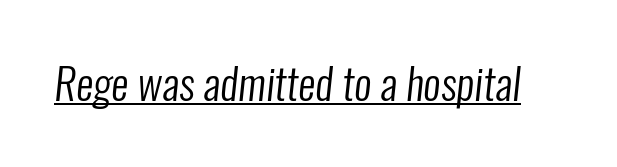
Honestly, the letter spacing is just normal — you wouldn't notice it. Weight class: somewhere from thin through regular. Regarding serifs, this sample does without them. The rendered words wear a rule along their underside. Character widths vary here, with narrow letters taking less room than wide ones.
